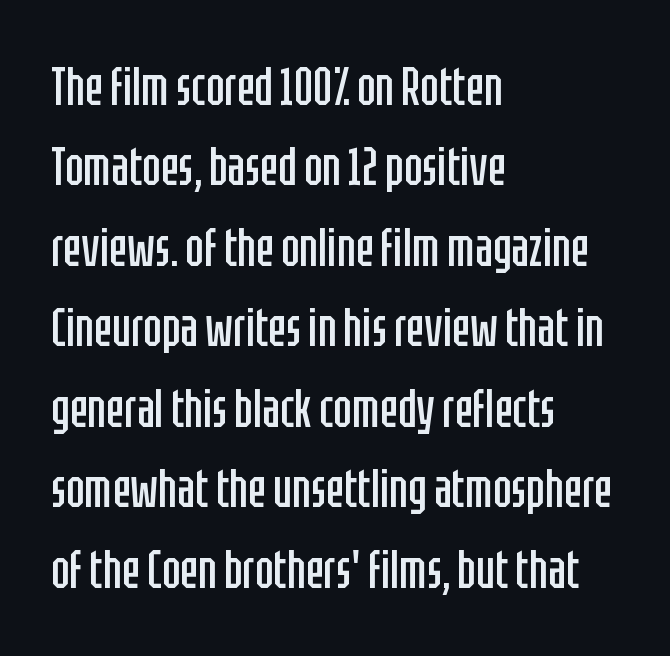
The image shows 54 px regular-weight, condensed sans-serif type, upright; set left-aligned, normal line spacing (1.49x), normal letter spacing, not underlined; low stroke contrast and a large x-height.
